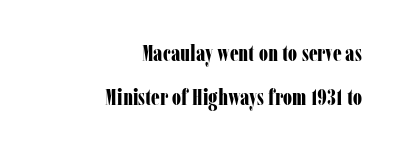
The image shows 22 px bold type, upright; set right-aligned, loose line spacing (1.98x), normal letter spacing, not underlined.
